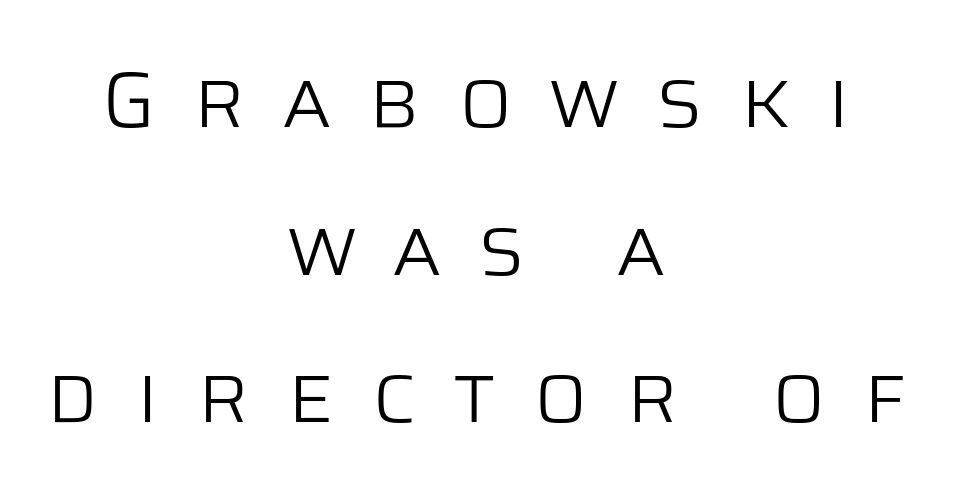
Q: Is the text bold? A: No.
Q: Is the text italic (slanted)? A: No, it is upright.
Q: Is the typeface a serif or a sans-serif typeface? A: Sans-serif.
Q: Is the text underlined? A: No.
Q: How is the paragraph aligned? A: Centered.
Q: Is the spacing between letters normal or unusually wide? A: Unusually wide.
Q: Width (condensed, normal, or wide)? A: Normal.
Q: Stroke contrast? A: Low.
Q: x-height? A: Large.
Q: Monospaced? A: No.
